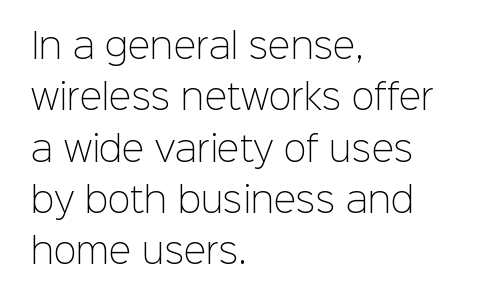
{"serif": "no", "italic": "no", "bold": "no", "weight": "light", "width": "normal", "stroke_contrast": "low", "x_height": "medium", "monospaced": "no", "underline": "no", "align": "left", "line_spacing": "normal", "line_spacing_ratio": 1.51, "letter_spacing": "normal", "letter_spacing_em": 0.0, "glyph_px": 34}
